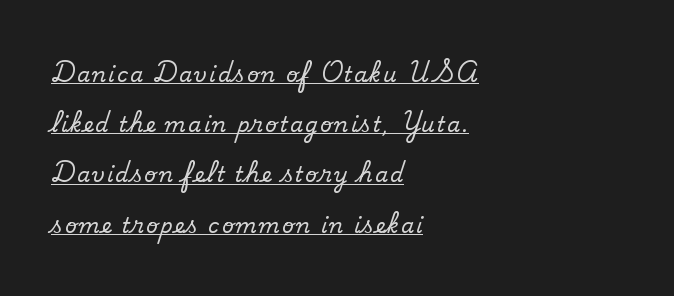
{"bold": "no", "underline": "yes", "align": "left", "line_spacing": "loose", "line_spacing_ratio": 2.39, "glyph_px": 21}
